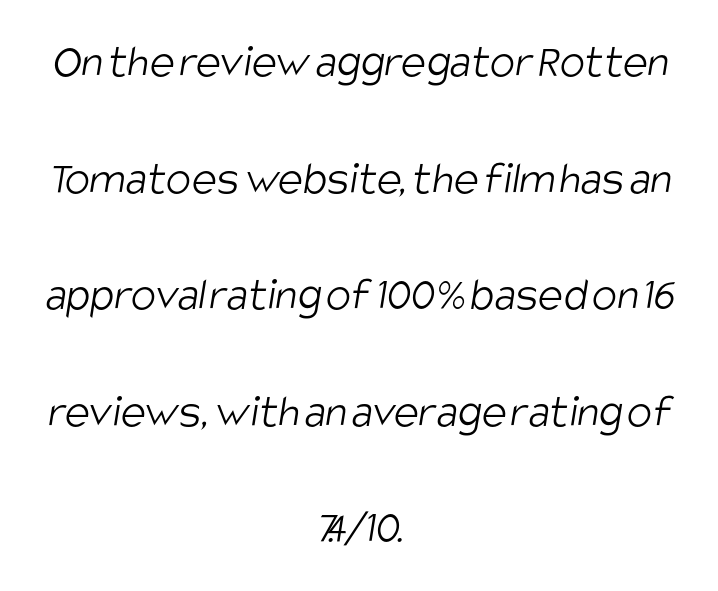
{"serif": "no", "bold": "no", "weight": "light", "width": "condensed", "stroke_contrast": "low", "x_height": "large", "monospaced": "no", "underline": "no", "align": "center", "line_spacing": "loose", "line_spacing_ratio": 2.48, "letter_spacing": "normal", "letter_spacing_em": 0.0, "glyph_px": 47}
